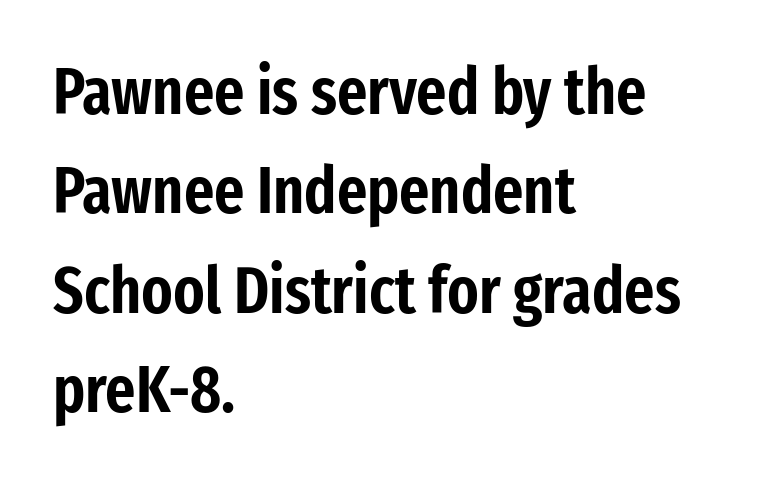
Q: Is the text italic (slanted)? A: No, it is upright.
Q: Is the typeface a serif or a sans-serif typeface? A: Sans-serif.
Q: Is the text underlined? A: No.
Q: How is the paragraph aligned? A: Left-aligned.
Q: Is the spacing between letters normal or unusually wide? A: Normal.
Q: Is the spacing between lines tight, normal or loose? A: Normal.
Q: Width (condensed, normal, or wide)? A: Condensed.
Q: Stroke contrast? A: Low.
Q: x-height? A: Medium.
Q: Monospaced? A: No.
